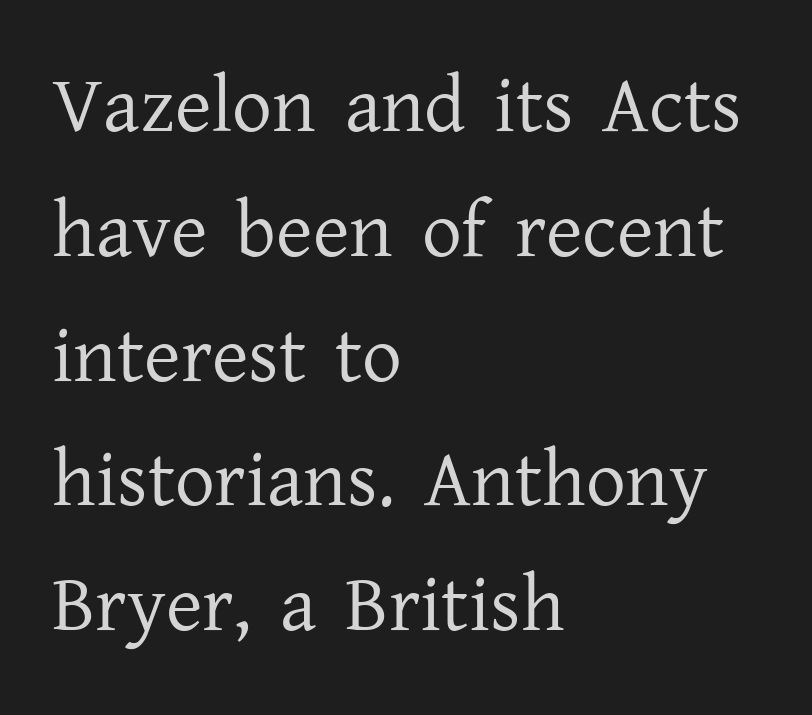
{"serif": "yes", "italic": "no", "bold": "no", "weight": "regular", "width": "normal", "stroke_contrast": "low", "x_height": "medium", "monospaced": "no", "underline": "no", "align": "left", "line_spacing": "normal", "line_spacing_ratio": 1.58, "letter_spacing": "normal", "letter_spacing_em": 0.0, "glyph_px": 79}
